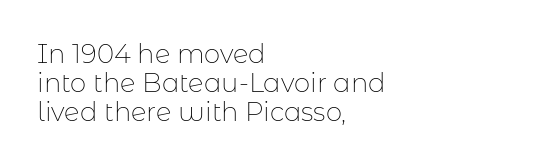
The image shows 26 px text type, upright; set left-aligned, tight line spacing (1.11x), normal letter spacing, not underlined.
